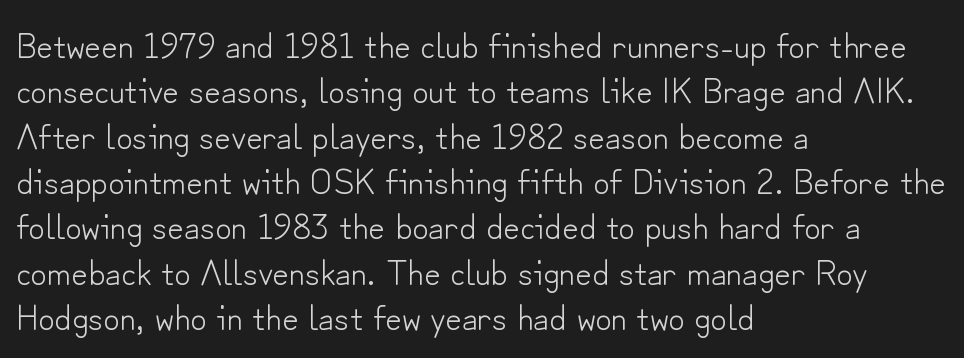
Whoever set this chose a conventional vertical rhythm. All the whitespace from short lines collects on the right. Is the letter spacing exaggerated? No — it looks like the ordinary default. Each letter keeps its own natural width here, so spacing adapts to shape. The zone under the glyphs is completely vacant.
